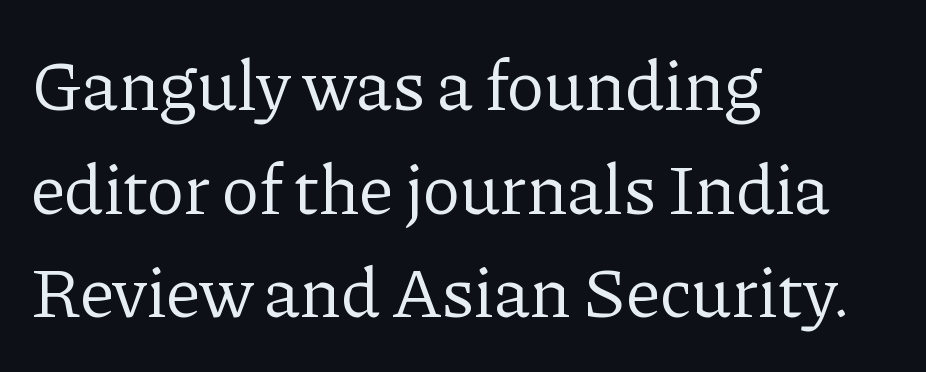
The image shows 71 px regular-weight serif type, upright; set left-aligned, normal line spacing (1.46x), normal letter spacing, not underlined; low stroke contrast and a medium x-height.
